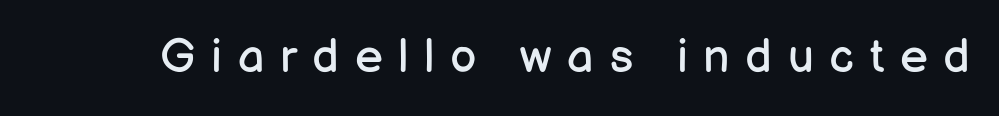
The image shows 47 px regular-weight sans-serif type, upright; set unusually wide letter spacing (+0.33 em), not underlined; low stroke contrast and a medium x-height.
